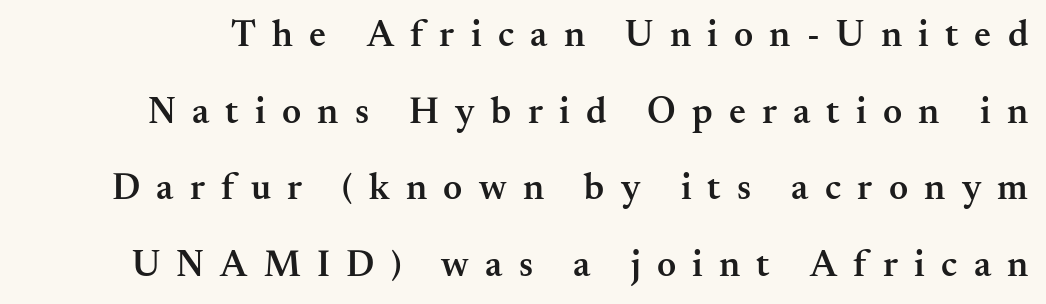
Quick note: underline off. On the weight axis this lands at semibold, roughly 600. Italic: no, the glyphs are upright roman. Unlike a clean sans, this face finishes its strokes with serifs. Is the letter spacing exaggerated? Yes — the characters are pushed far apart.
